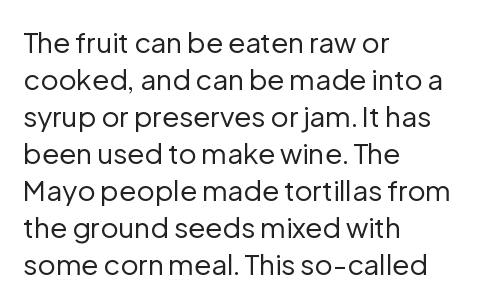
The image shows 28 px regular-weight sans-serif type, upright; set left-aligned, normal line spacing (1.32x), normal letter spacing, not underlined; low stroke contrast and a medium x-height.
